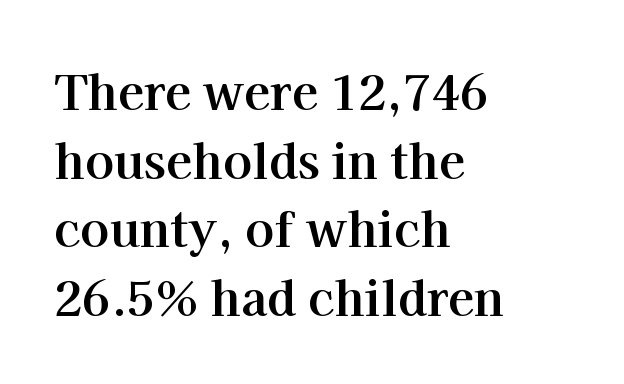
{"serif": "yes", "italic": "no", "bold": "yes", "weight": "bold", "width": "normal", "stroke_contrast": "high", "x_height": "medium", "monospaced": "no", "underline": "no", "align": "left", "line_spacing": "normal", "line_spacing_ratio": 1.43, "letter_spacing": "normal", "letter_spacing_em": 0.0, "glyph_px": 48}
